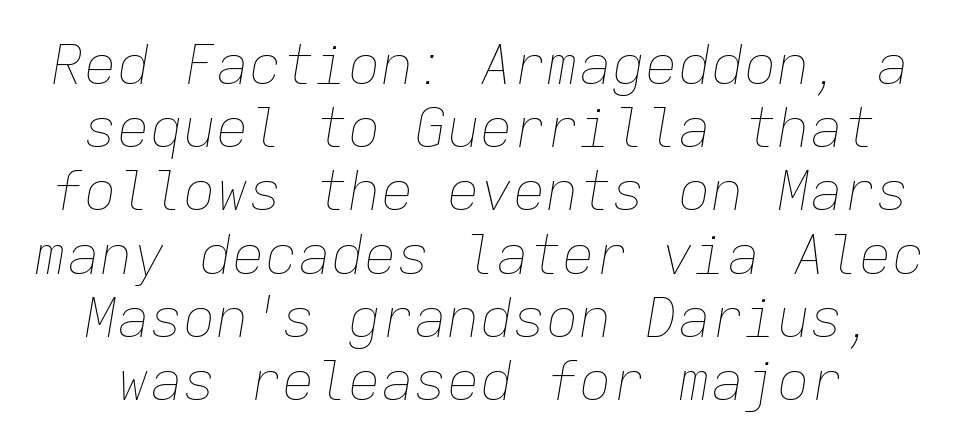
The passage shown is not bold in any degree. Reading down the column, the eye jumps only a short way to each next line. Only glyphs here, with clear space below each row. This is oblique type, the kind used for emphasis or titles. These lines keep a tight, regular rhythm from letter to letter. Spacing verdict: monospaced, one width for all characters.
